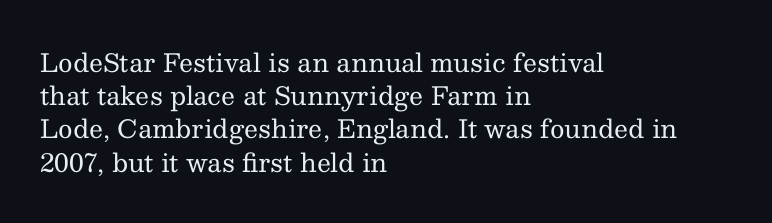
Q: Is the text bold? A: No.
Q: Is the text italic (slanted)? A: No, it is upright.
Q: Is the text underlined? A: No.
Q: How is the paragraph aligned? A: Left-aligned.
Q: Is the spacing between letters normal or unusually wide? A: Normal.
Q: Is the spacing between lines tight, normal or loose? A: Normal.
